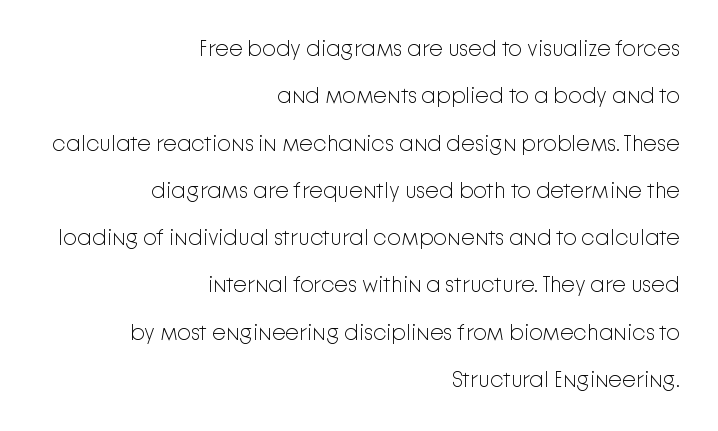
Does extra space separate the letters? No, they use regular spacing. Successive baselines arrive slowly, with a big drop between each. Casual observation: everything's shoved over to the right. Anything drawn beneath the words? Only blank space. The passage shown is not bold in any degree. A roman cut, with each character standing at attention.
